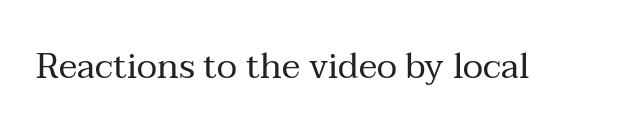
Letters have the restrained weight of plain body copy at most. Bare-footed words on every line. Standard letterfit; no display-style spreading of the glyphs. Do the characters align in a grid? No, the font is proportional. If you drew a line through each stem, it would be perfectly vertical. Serifs: yes, visible at the terminals of the letterforms.
